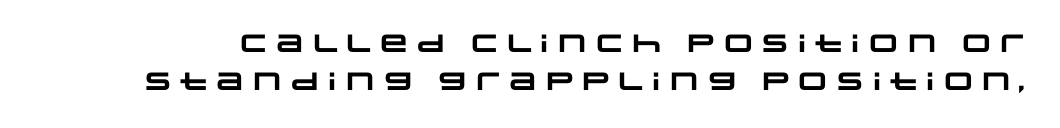
The baseline area is clear. Does the leading feel generous? No, just average. The strokes are fattened all the way to bold. What stands out about the letter spacing? Nothing — it is the standard amount.
